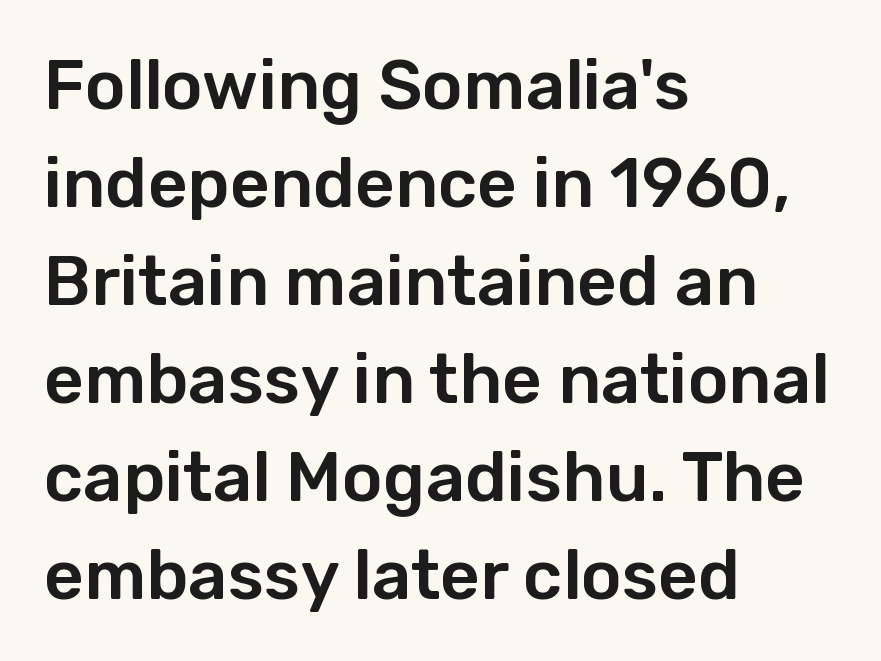
The image shows 69 px sans-serif type, upright; set left-aligned, normal line spacing (1.42x), normal letter spacing, not underlined; low stroke contrast and a medium x-height.
